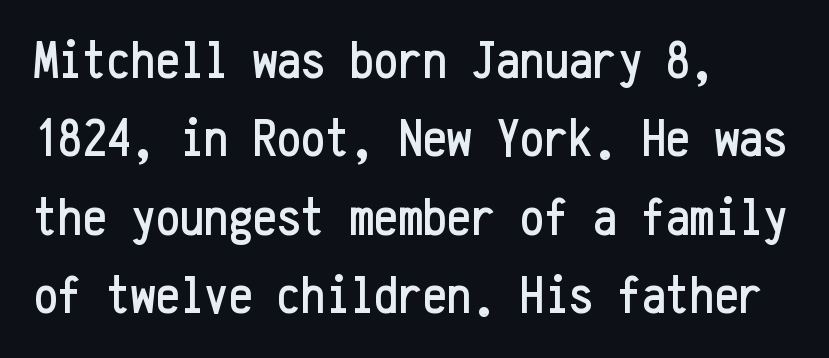
Standard letterfit; no display-style spreading of the glyphs. Check the space under the baseline: it is left empty. Line beginnings align vertically; line endings do not. Do the characters align in a grid? Yes, the font is monospaced. The lines sit at an ordinary, default distance from one another.
